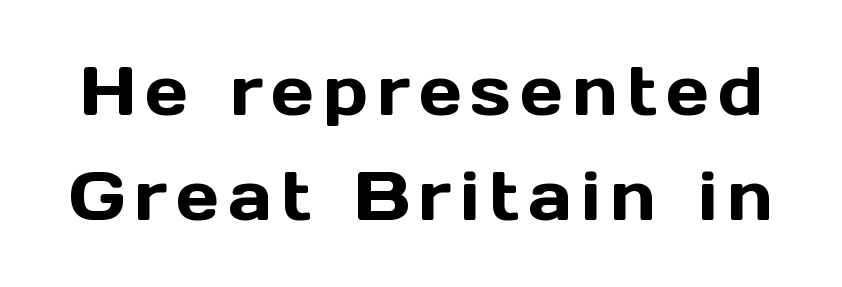
Q: Is the text italic (slanted)? A: No, it is upright.
Q: Is the typeface a serif or a sans-serif typeface? A: Sans-serif.
Q: Is the text underlined? A: No.
Q: Is the spacing between lines tight, normal or loose? A: Normal.
Q: Width (condensed, normal, or wide)? A: Normal.
Q: x-height? A: Medium.
Q: Monospaced? A: No.
